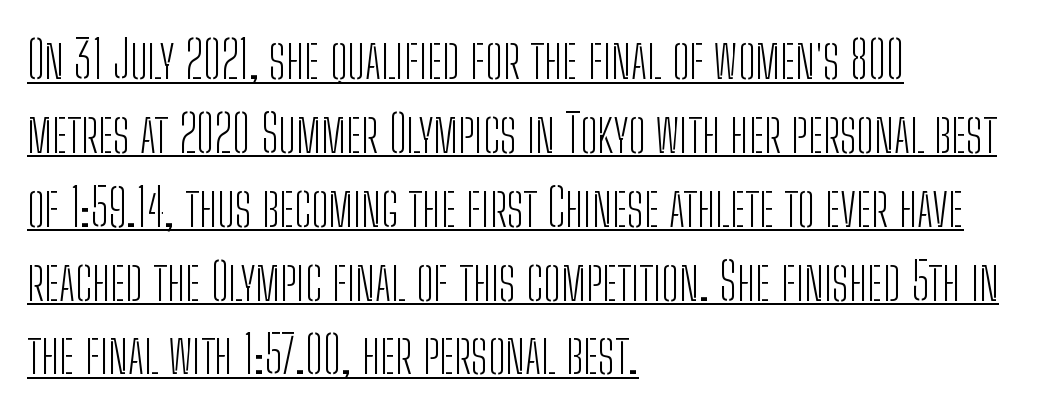
Counters stay open thanks to moderate or lighter strokes. To sum up the face: it is a sans, with no serifs. This sample keeps an unexceptional amount of space between lines. This sample has the flowing, uneven cadence of proportional lettering.
